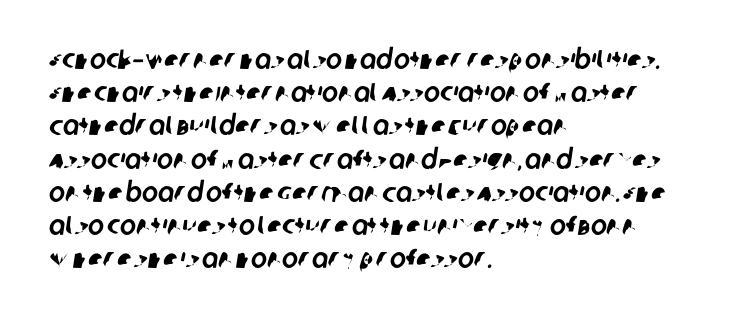
Q: Is the text underlined? A: No.
Q: How is the paragraph aligned? A: Left-aligned.
Q: Is the spacing between letters normal or unusually wide? A: Normal.
